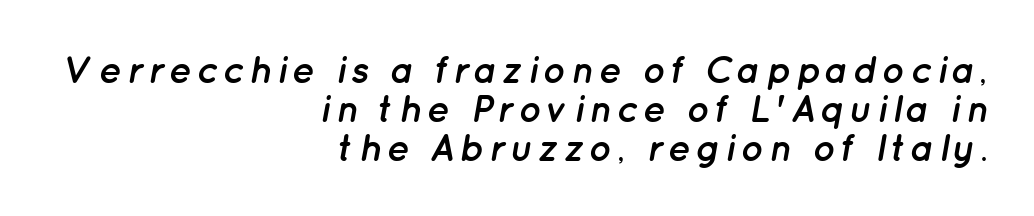
{"italic": "yes", "lean": "right", "slant_degrees": 12, "bold": "yes", "weight": "semibold", "width": "normal", "stroke_contrast": "low", "x_height": "medium", "monospaced": "no", "underline": "no", "align": "right", "line_spacing": "tight", "line_spacing_ratio": 1.02, "glyph_px": 38}
